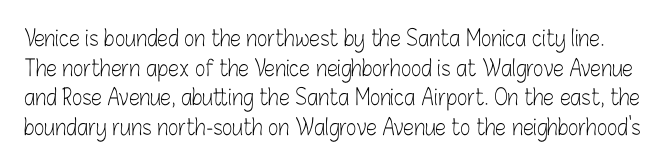
The image shows 22 px text type, upright; set normal line spacing (1.35x), normal letter spacing, not underlined.
